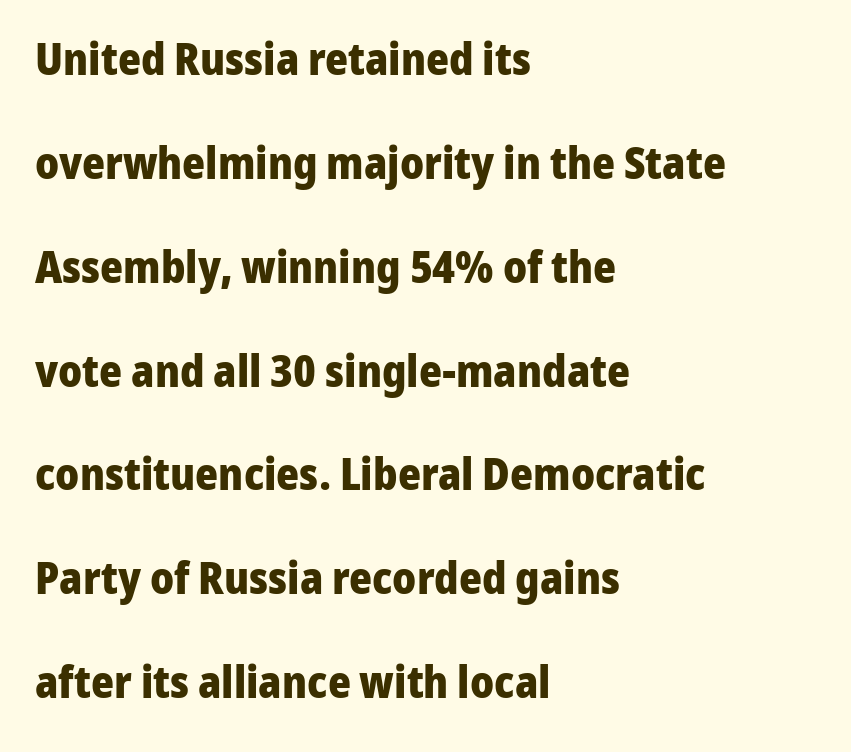
Do the characters align in a grid? No, the font is proportional. You'd pick this weight for a headline — it's a proper bold. Horizontal bands of white between lines are thick stripes. Caption: multi-line text, flush left, ragged right. In terms of letterform style, serifs are entirely absent.
